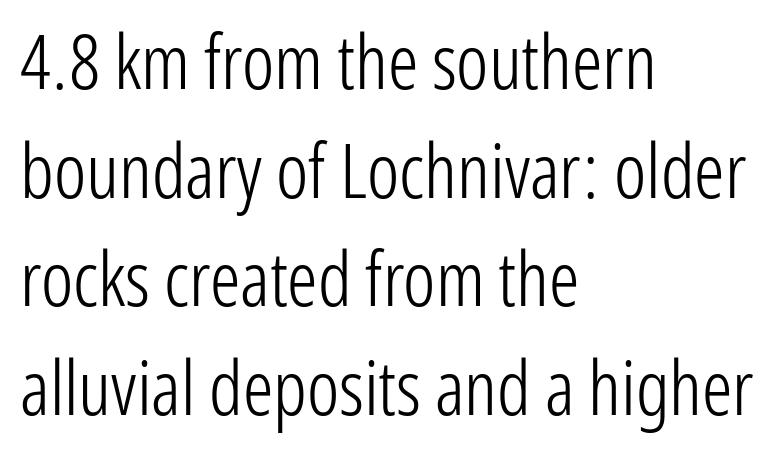
{"serif": "no", "italic": "no", "bold": "no", "weight": "light", "width": "condensed", "stroke_contrast": "low", "x_height": "medium", "monospaced": "no", "underline": "no", "align": "left", "line_spacing": "normal", "line_spacing_ratio": 1.43, "letter_spacing": "normal", "letter_spacing_em": 0.0, "glyph_px": 76}
